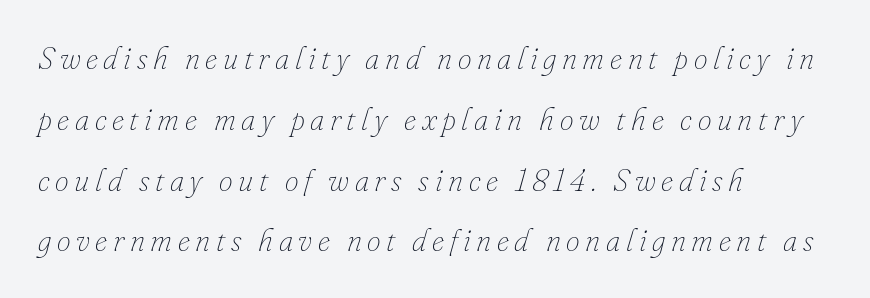
{"italic": "yes", "lean": "right", "slant_degrees": 16, "bold": "no", "weight": "thin", "width": "normal", "stroke_contrast": "low", "x_height": "small", "monospaced": "no", "underline": "no", "align": "left", "line_spacing": "loose", "line_spacing_ratio": 1.96, "glyph_px": 31}
